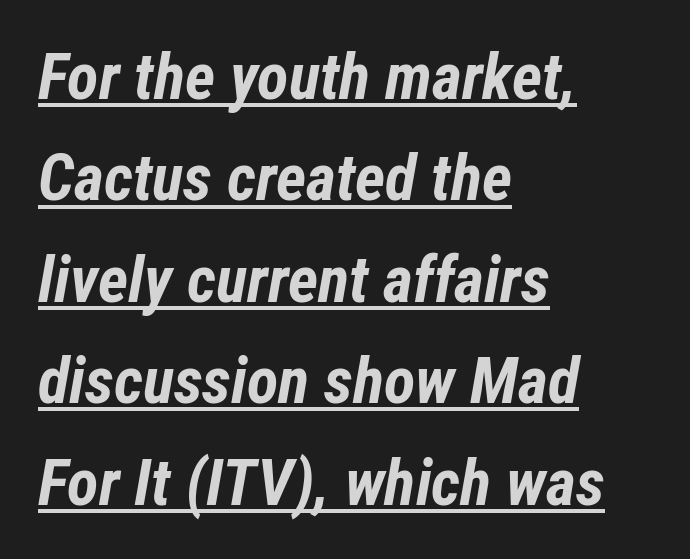
{"italic": "yes", "lean": "right", "slant_degrees": 12, "bold": "yes", "weight": "bold", "width": "condensed", "stroke_contrast": "low", "x_height": "medium", "monospaced": "no", "underline": "yes", "align": "left", "line_spacing": "normal", "line_spacing_ratio": 1.56, "letter_spacing": "normal", "letter_spacing_em": 0.0, "glyph_px": 65}
